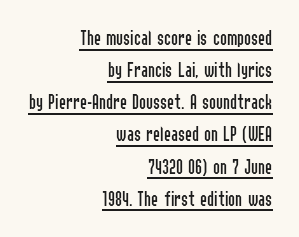
{"italic": "no", "bold": "no", "underline": "yes", "align": "right", "line_spacing": "normal", "line_spacing_ratio": 1.53, "letter_spacing": "normal", "letter_spacing_em": 0.0, "glyph_px": 21}
